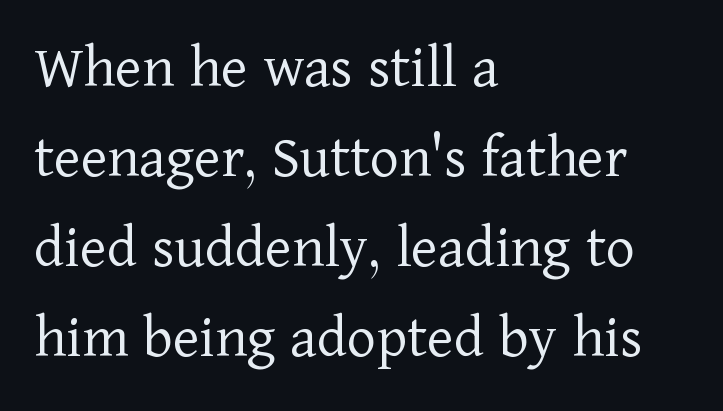
The image shows 63 px light serif type, upright; set left-aligned, normal line spacing (1.43x), normal letter spacing, not underlined; low stroke contrast and a medium x-height.
